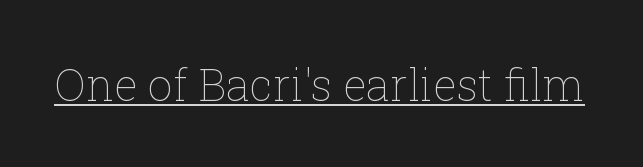
{"italic": "no", "bold": "no", "weight": "thin", "width": "normal", "stroke_contrast": "low", "x_height": "medium", "monospaced": "no", "underline": "yes", "letter_spacing": "normal", "letter_spacing_em": 0.0, "glyph_px": 44}
